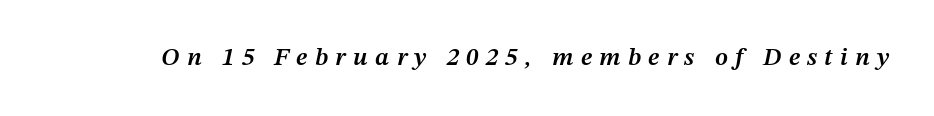
The image shows 25 px text type, italic (leaning right); set unusually wide letter spacing (+0.29 em), not underlined.
